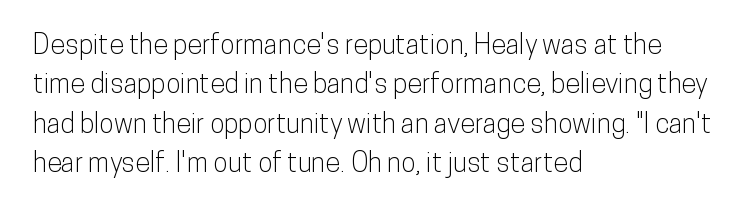
Q: Is the text italic (slanted)? A: No, it is upright.
Q: Is the text underlined? A: No.
Q: How is the paragraph aligned? A: Left-aligned.
Q: Is the spacing between letters normal or unusually wide? A: Normal.
Q: Is the spacing between lines tight, normal or loose? A: Normal.
